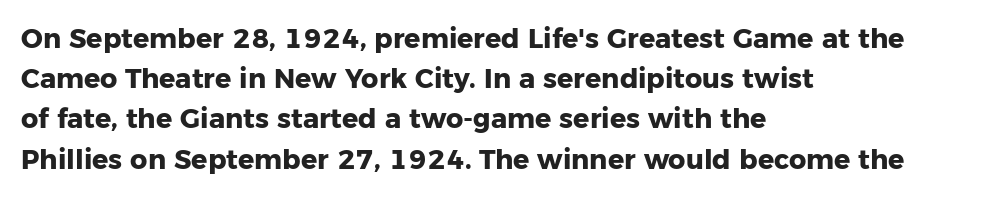
Q: Is the text bold? A: Yes.
Q: Is the text italic (slanted)? A: No, it is upright.
Q: Is the text underlined? A: No.
Q: How is the paragraph aligned? A: Left-aligned.
Q: Is the spacing between letters normal or unusually wide? A: Normal.
Q: Is the spacing between lines tight, normal or loose? A: Normal.
